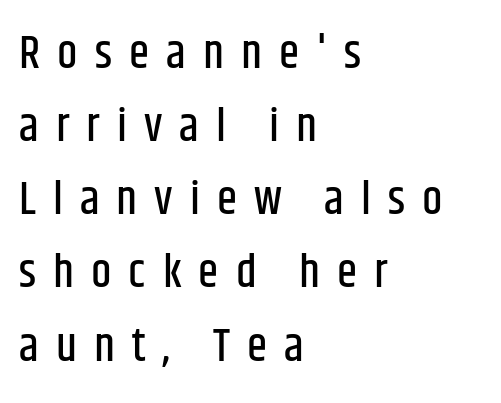
{"serif": "no", "italic": "no", "width": "condensed", "stroke_contrast": "low", "x_height": "large", "monospaced": "no", "underline": "no", "align": "left", "line_spacing": "normal", "line_spacing_ratio": 1.59, "letter_spacing": "wide", "letter_spacing_em": 0.37, "glyph_px": 46}
